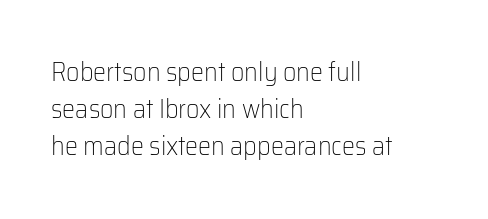
{"italic": "no", "bold": "no", "underline": "no", "align": "left", "line_spacing": "normal", "line_spacing_ratio": 1.43, "letter_spacing": "normal", "letter_spacing_em": 0.0, "glyph_px": 26}
